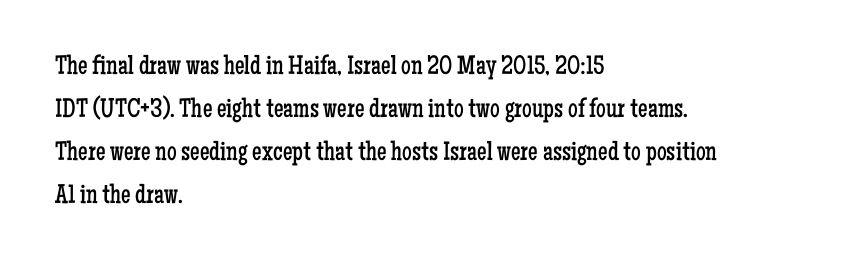
{"italic": "no", "bold": "no", "underline": "no", "align": "left", "line_spacing": "normal", "line_spacing_ratio": 1.59, "letter_spacing": "normal", "letter_spacing_em": 0.0, "glyph_px": 27}
